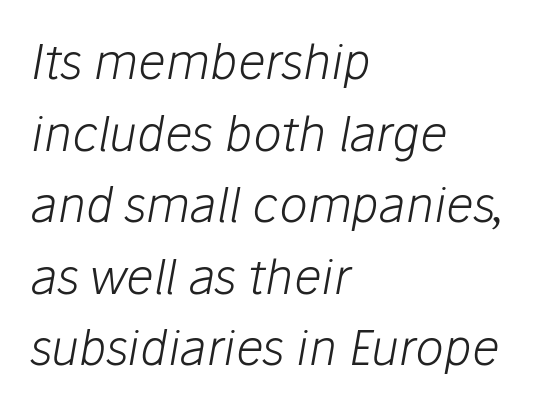
The image shows 48 px light type, italic (leaning right); set left-aligned, normal line spacing (1.49x), normal letter spacing, not underlined; low stroke contrast and a medium x-height.
